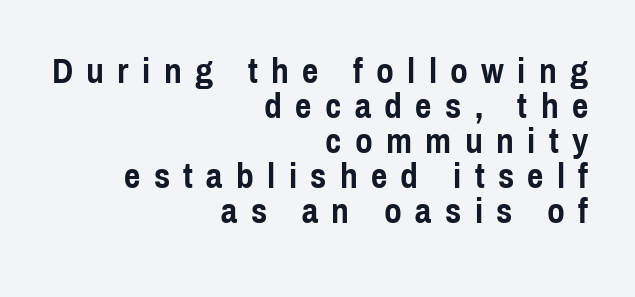
Q: Is the text bold? A: Yes.
Q: Is the text italic (slanted)? A: No, it is upright.
Q: Is the typeface a serif or a sans-serif typeface? A: Sans-serif.
Q: Is the text underlined? A: No.
Q: How is the paragraph aligned? A: Right-aligned.
Q: Is the spacing between letters normal or unusually wide? A: Unusually wide.
Q: Is the spacing between lines tight, normal or loose? A: Tight.
Q: Width (condensed, normal, or wide)? A: Condensed.
Q: x-height? A: Medium.
Q: Monospaced? A: No.
